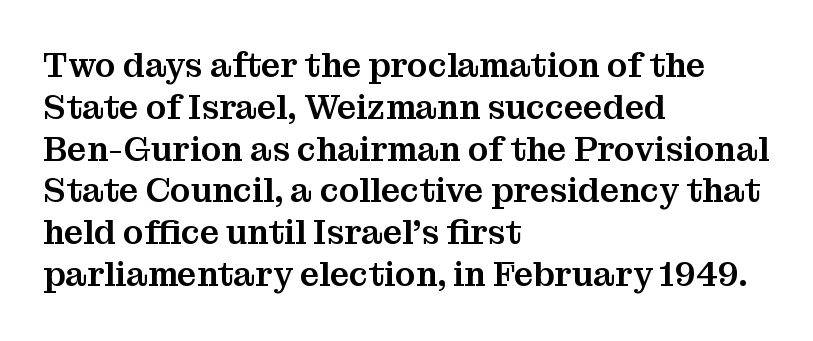
{"serif": "yes", "italic": "no", "width": "normal", "stroke_contrast": "medium", "x_height": "medium", "monospaced": "no", "underline": "no", "align": "left", "line_spacing_ratio": 1.23, "letter_spacing": "normal", "letter_spacing_em": 0.0, "glyph_px": 34}
